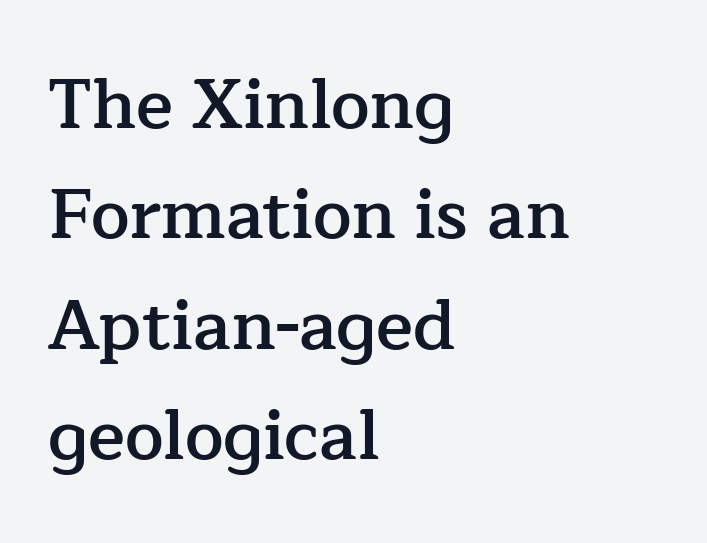
The image shows 69 px semibold serif type, upright; set left-aligned, normal line spacing (1.6x), normal letter spacing, not underlined; low stroke contrast and a medium x-height.
